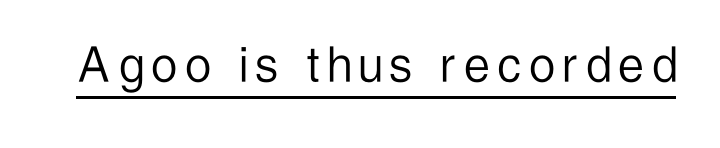
{"serif": "no", "italic": "no", "bold": "no", "weight": "light", "width": "condensed", "stroke_contrast": "low", "x_height": "medium", "monospaced": "no", "underline": "yes", "glyph_px": 57}
